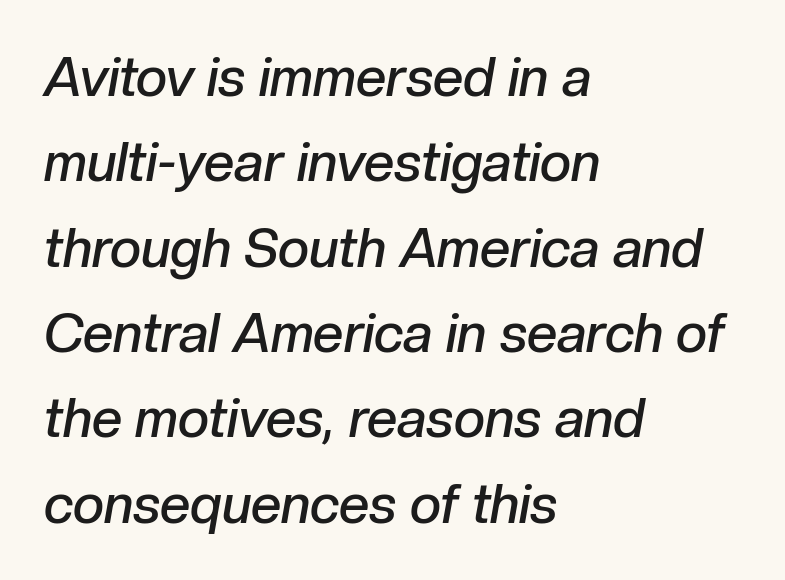
The image shows 54 px semibold type, italic (leaning right); set left-aligned, normal line spacing (1.58x), normal letter spacing, not underlined; low stroke contrast and a medium x-height.
